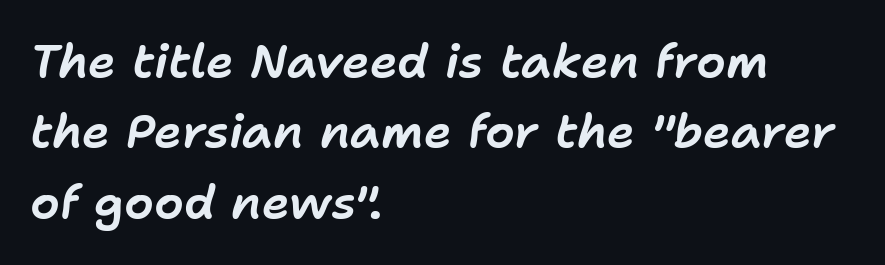
Q: Is the text italic (slanted)? A: Yes, it leans right by about 11 degrees.
Q: Is the text underlined? A: No.
Q: How is the paragraph aligned? A: Left-aligned.
Q: Is the spacing between letters normal or unusually wide? A: Normal.
Q: Is the spacing between lines tight, normal or loose? A: Normal.
Q: Width (condensed, normal, or wide)? A: Normal.
Q: Stroke contrast? A: Low.
Q: x-height? A: Medium.
Q: Monospaced? A: No.
